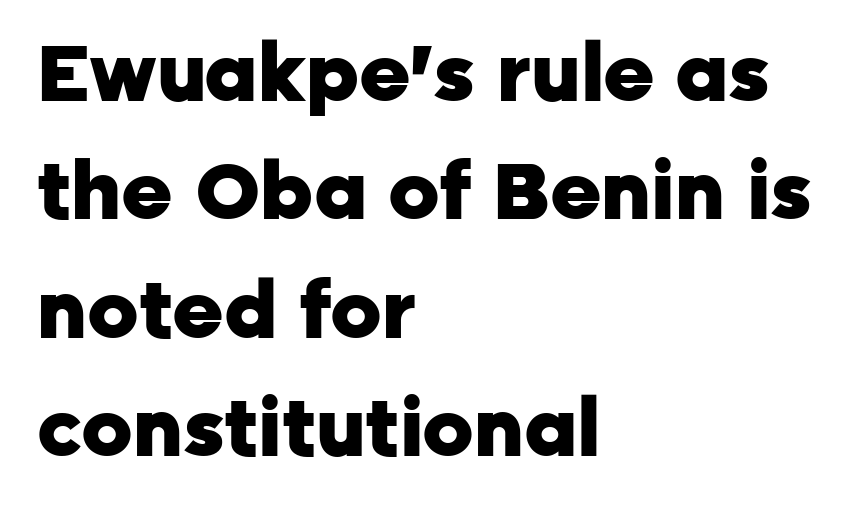
The image shows 79 px heavy sans-serif type, upright; set left-aligned, normal line spacing (1.5x), normal letter spacing, not underlined; low stroke contrast and a medium x-height.
